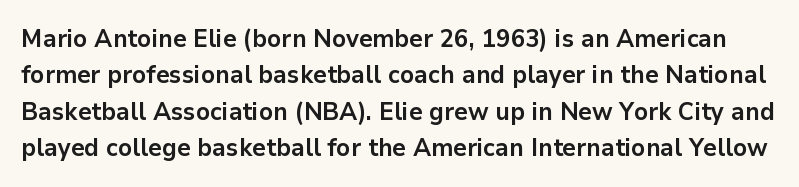
Each word holds together tightly as a unit, with standard inter-letter gaps. Quick note: underline off. Ordinary non-slanted type is in use. Look at the stroke-to-counter ratio: heavy, a bold.
